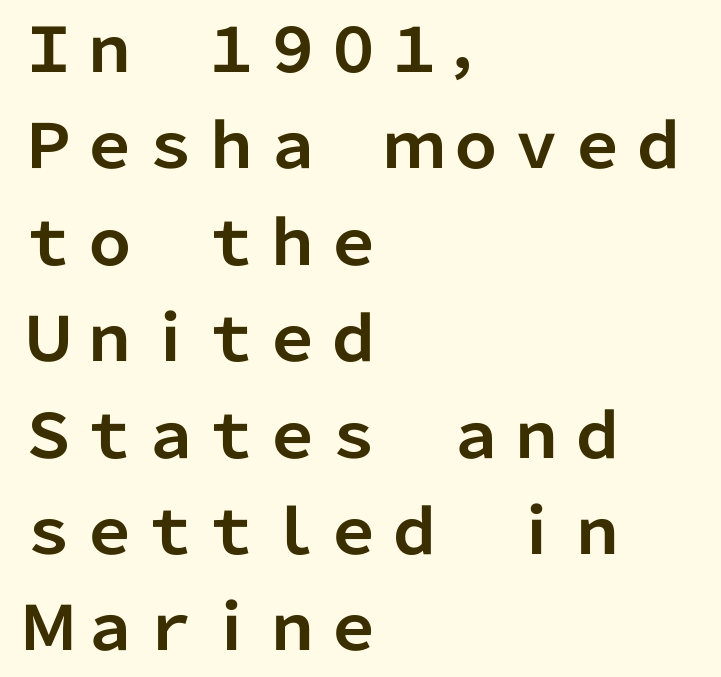
{"serif": "no", "italic": "no", "bold": "yes", "weight": "bold", "width": "normal", "stroke_contrast": "low", "x_height": "medium", "monospaced": "no", "underline": "no", "align": "left", "line_spacing": "normal", "line_spacing_ratio": 1.58, "letter_spacing": "normal", "letter_spacing_em": 0.0, "glyph_px": 61}
